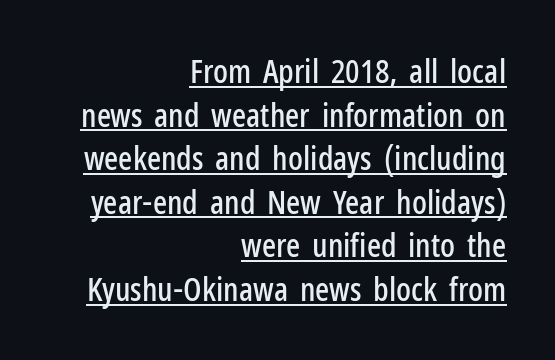
Each new line begins a customary step beneath the previous one. Note: no serifs on the glyphs. The letters stand straight up with perfectly vertical stems. The tracking reads as untouched default to a designer's eye.
